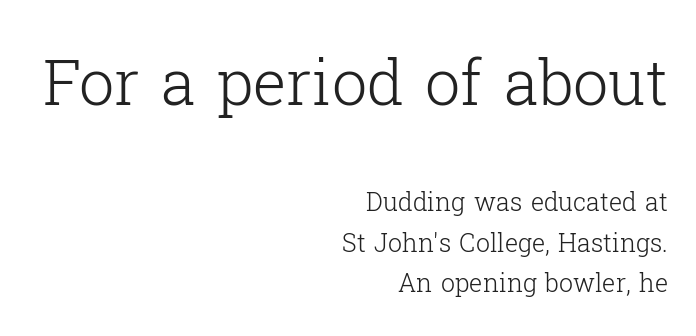
I'd call this a serif setting — the letters wear small feet. You get the large type first, then a drop to smaller type. Nothing unusual about the tracking: characters are spaced as the font intends. The words here are not underlined. The designer left line spacing at the default.
